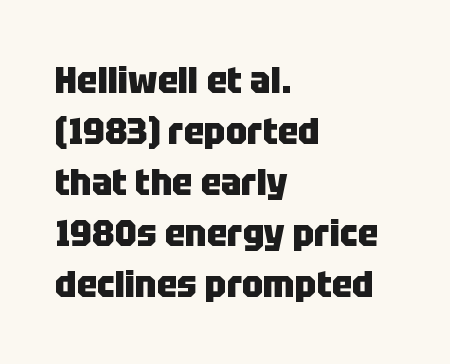
Inter-character spacing is left at the font's built-in metrics. Unmarked baselines from the first word to the last. The font is running at its bold setting. A typesetter would label this face a sans. Regarding leading, the lines here are spaced in the standard way. This sample is left-justified, so line endings fall wherever the words run out.
